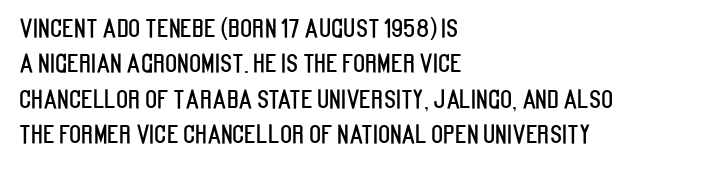
Q: Is the text italic (slanted)? A: No, it is upright.
Q: Is the text underlined? A: No.
Q: How is the paragraph aligned? A: Left-aligned.
Q: Is the spacing between letters normal or unusually wide? A: Normal.
Q: Is the spacing between lines tight, normal or loose? A: Normal.
